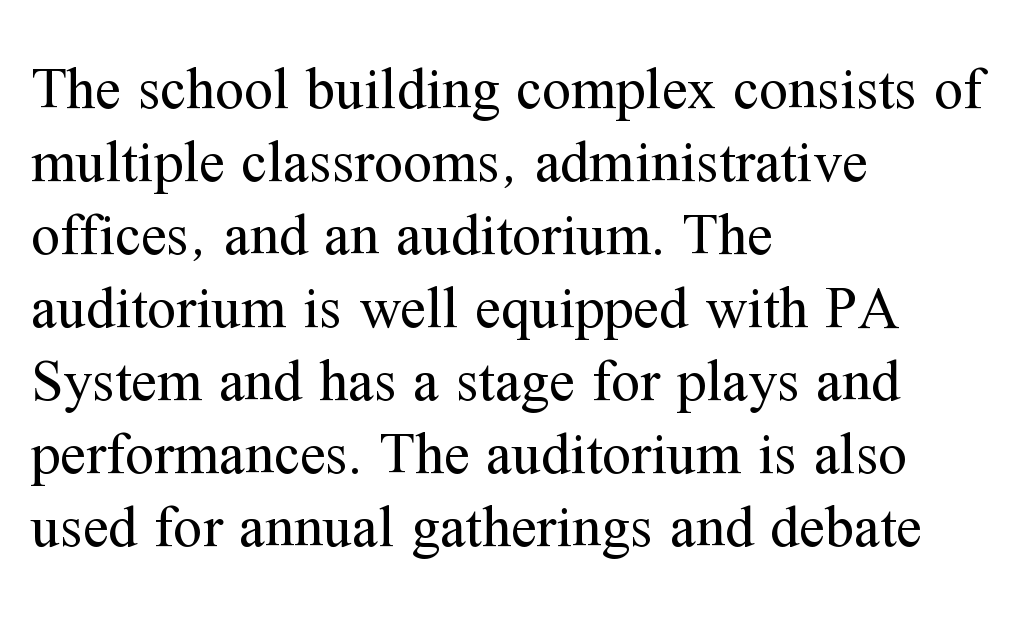
Each word holds together tightly as a unit, with standard inter-letter gaps. This is serif lettering, the kind often seen in printed books. A typesetter would mark this as roman, not italic. Spacing verdict: proportional, widths tailored to each character. Leading matches the norm, producing a regular column.
